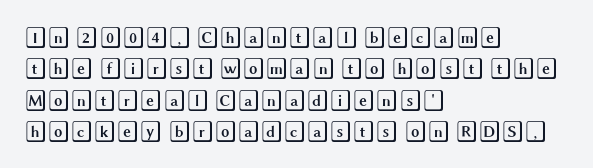
The image shows 21 px text type, upright; set left-aligned, normal line spacing (1.5x), normal letter spacing, not underlined.
